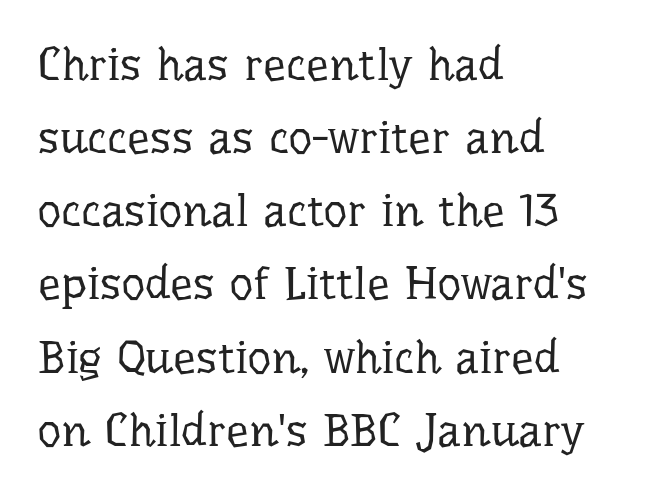
{"serif": "yes", "italic": "no", "bold": "no", "weight": "regular", "width": "normal", "stroke_contrast": "low", "x_height": "medium", "monospaced": "no", "underline": "no", "align": "left", "line_spacing": "normal", "line_spacing_ratio": 1.59, "letter_spacing": "normal", "letter_spacing_em": 0.0, "glyph_px": 46}
